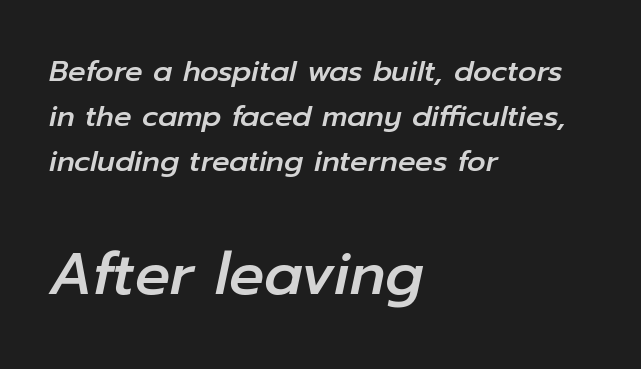
{"italic": "yes", "lean": "right", "slant_degrees": 12, "width": "normal", "stroke_contrast": "low", "x_height": "medium", "monospaced": "no", "underline": "no", "align": "left", "line_spacing": "normal", "line_spacing_ratio": 1.55, "letter_spacing": "normal", "letter_spacing_em": 0.0, "larger_block": "second", "size_ratio": 2.0, "glyph_px": 58}
